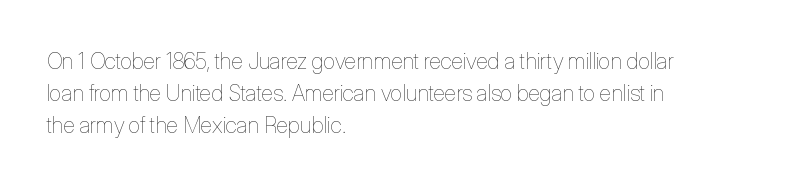
This sample uses an upright cut, with every glyph sitting square on the baseline. Check the space under the baseline: it is left empty. These lines are set flush left with a ragged right edge. Weight: not bold — regular or lighter.
